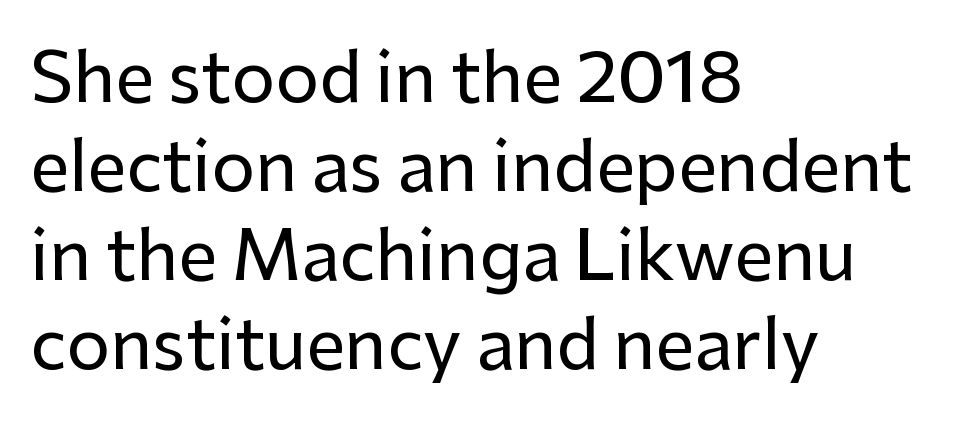
The image shows 69 px sans-serif type, upright; set left-aligned, normal line spacing (1.29x), normal letter spacing, not underlined; low stroke contrast and a medium x-height.
